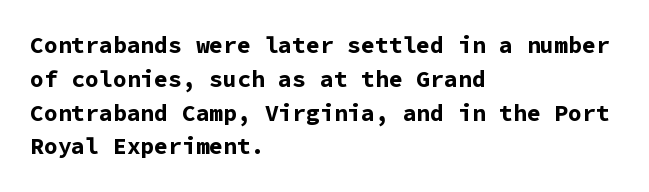
{"italic": "no", "bold": "yes", "underline": "no", "align": "left", "line_spacing": "normal", "line_spacing_ratio": 1.47, "letter_spacing": "normal", "letter_spacing_em": 0.0, "glyph_px": 23}
